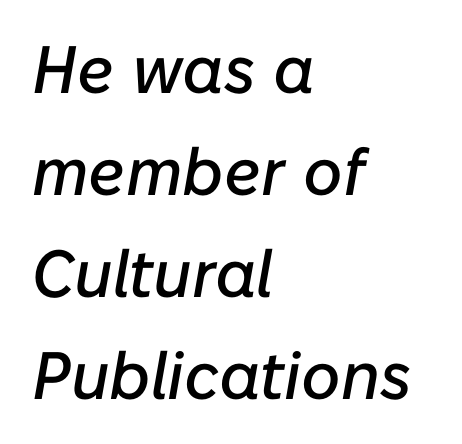
The image shows 67 px text type, italic (leaning right); set left-aligned, normal line spacing (1.52x), normal letter spacing, not underlined; low stroke contrast and a medium x-height.
